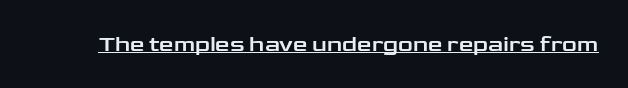
Q: Is the text italic (slanted)? A: No, it is upright.
Q: Is the text underlined? A: Yes.
Q: Is the spacing between letters normal or unusually wide? A: Normal.
